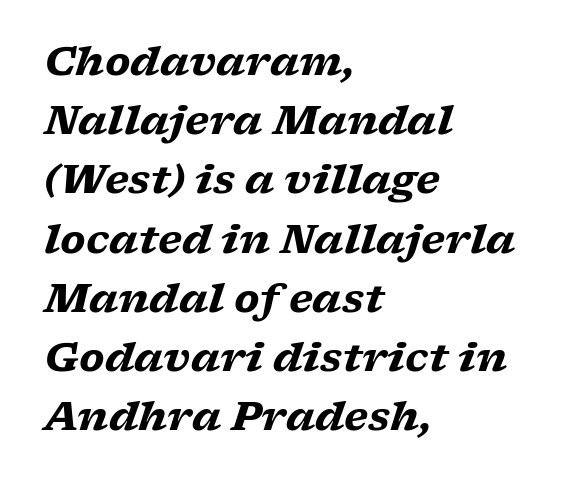
{"serif": "yes", "italic": "yes", "lean": "right", "slant_degrees": 17, "bold": "yes", "weight": "heavy", "width": "wide", "stroke_contrast": "low", "x_height": "medium", "monospaced": "no", "underline": "no", "align": "left", "line_spacing": "normal", "line_spacing_ratio": 1.48, "letter_spacing": "normal", "letter_spacing_em": 0.0, "glyph_px": 40}
